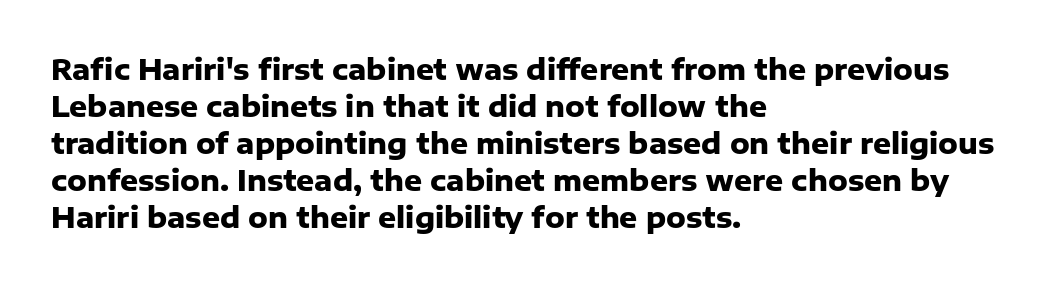
{"serif": "no", "italic": "no", "bold": "yes", "weight": "heavy", "width": "normal", "stroke_contrast": "low", "x_height": "medium", "monospaced": "no", "underline": "no", "align": "left", "line_spacing": "normal", "line_spacing_ratio": 1.32, "letter_spacing": "normal", "letter_spacing_em": 0.0, "glyph_px": 28}
